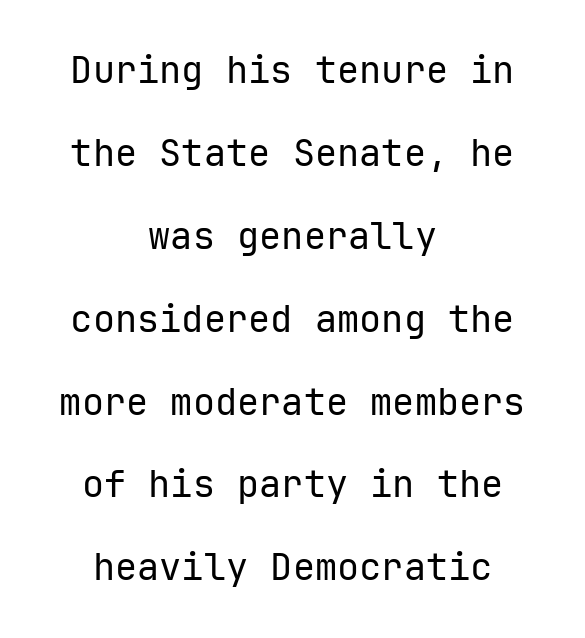
{"serif": "no", "italic": "no", "bold": "no", "weight": "regular", "width": "normal", "stroke_contrast": "low", "x_height": "medium", "underline": "no", "align": "center", "line_spacing": "loose", "line_spacing_ratio": 2.24, "letter_spacing": "normal", "letter_spacing_em": 0.0, "glyph_px": 37}
